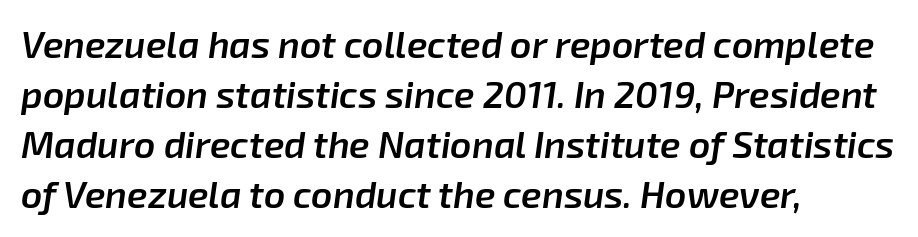
The image shows 37 px semibold type, italic (leaning right); set left-aligned, normal line spacing (1.35x), normal letter spacing, not underlined; low stroke contrast and a medium x-height.
